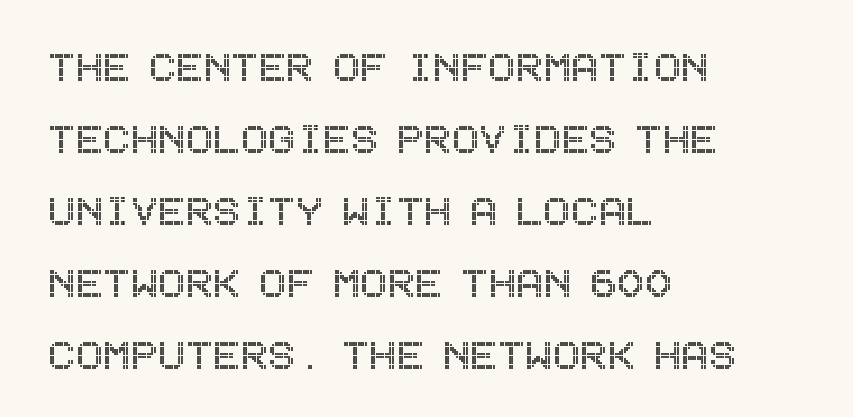
{"italic": "no", "width": "condensed", "x_height": "large", "underline": "no", "align": "left", "line_spacing": "normal", "line_spacing_ratio": 1.41, "letter_spacing": "normal", "letter_spacing_em": 0.0, "glyph_px": 51}
